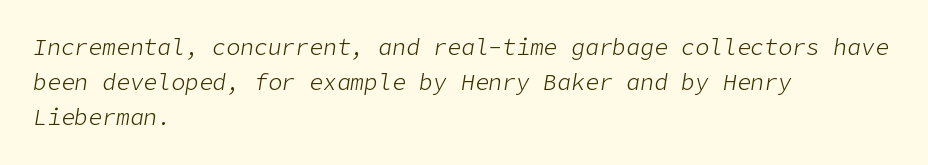
The image shows 23 px text type, italic (leaning right); set left-aligned, normal line spacing (1.53x), normal letter spacing, not underlined.
